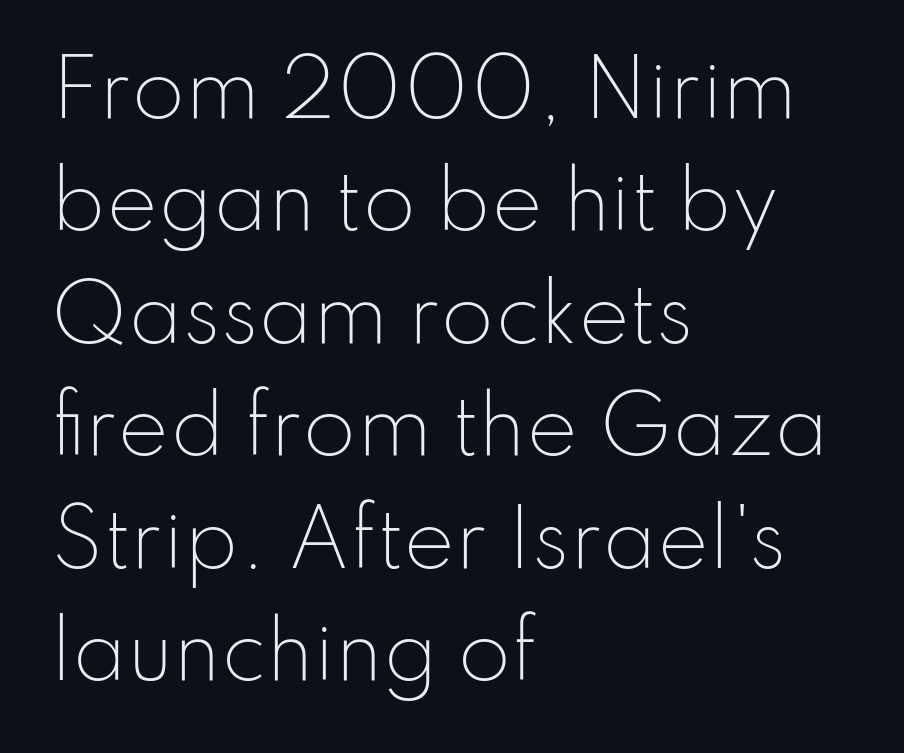
Q: Is the text bold? A: No.
Q: Is the text italic (slanted)? A: No, it is upright.
Q: Is the typeface a serif or a sans-serif typeface? A: Sans-serif.
Q: Is the text underlined? A: No.
Q: How is the paragraph aligned? A: Left-aligned.
Q: Is the spacing between letters normal or unusually wide? A: Normal.
Q: Is the spacing between lines tight, normal or loose? A: Normal.
Q: Width (condensed, normal, or wide)? A: Normal.
Q: Stroke contrast? A: Low.
Q: x-height? A: Small.
Q: Monospaced? A: No.
